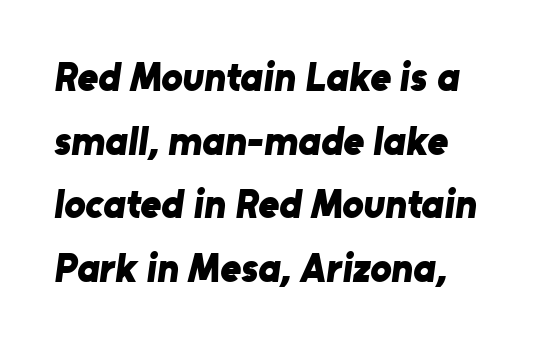
The letters advance in unequal steps, a hallmark of proportional type. A typesetter would label this face a sans. Descenders hang freely into open space. Inter-character spacing is left at the font's built-in metrics.
